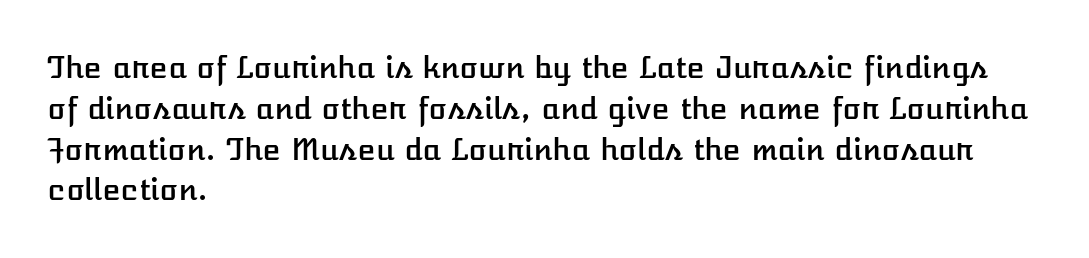
Q: Is the text italic (slanted)? A: No, it is upright.
Q: Is the text underlined? A: No.
Q: How is the paragraph aligned? A: Left-aligned.
Q: Is the spacing between letters normal or unusually wide? A: Normal.
Q: Is the spacing between lines tight, normal or loose? A: Normal.
Q: Width (condensed, normal, or wide)? A: Normal.
Q: Stroke contrast? A: Low.
Q: x-height? A: Medium.
Q: Monospaced? A: No.
